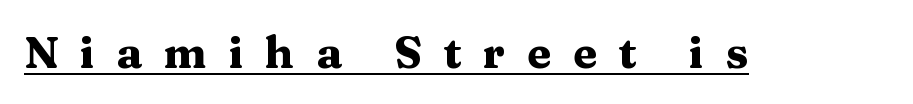
Q: Is the text bold? A: Yes.
Q: Is the text italic (slanted)? A: No, it is upright.
Q: Is the typeface a serif or a sans-serif typeface? A: Serif.
Q: Is the text underlined? A: Yes.
Q: Is the spacing between letters normal or unusually wide? A: Unusually wide.
Q: Width (condensed, normal, or wide)? A: Wide.
Q: Stroke contrast? A: Medium.
Q: x-height? A: Medium.
Q: Monospaced? A: No.
